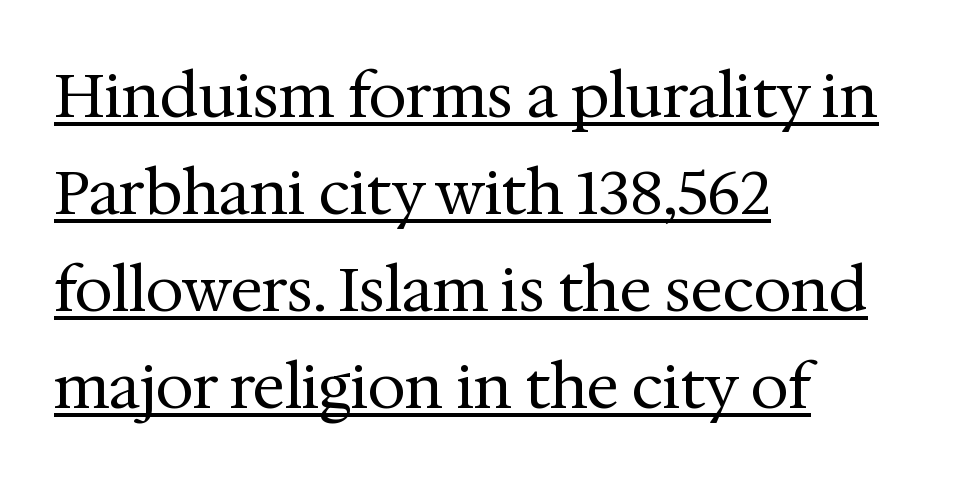
The image shows 61 px regular-weight serif type, upright; set left-aligned, normal line spacing (1.59x), normal letter spacing, underlined; medium stroke contrast and a medium x-height.
